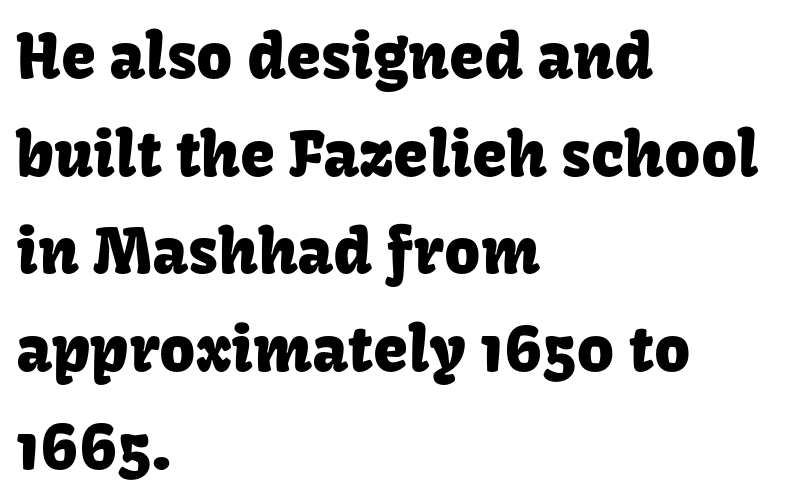
Q: Is the text italic (slanted)? A: No, it is upright.
Q: Is the typeface a serif or a sans-serif typeface? A: Sans-serif.
Q: Is the text underlined? A: No.
Q: How is the paragraph aligned? A: Left-aligned.
Q: Is the spacing between letters normal or unusually wide? A: Normal.
Q: Is the spacing between lines tight, normal or loose? A: Normal.
Q: Width (condensed, normal, or wide)? A: Normal.
Q: Stroke contrast? A: Low.
Q: x-height? A: Medium.
Q: Monospaced? A: No.
